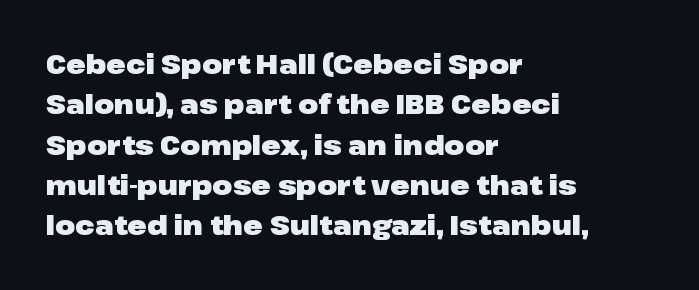
A classic flush-left, rag-right setting is used for this passage. Rows of type keep a routine distance in the vertical direction. Descenders are the only things crossing below the line. The strokes are fattened all the way to bold. Tracking value appears to be zero — textbook default spacing.
